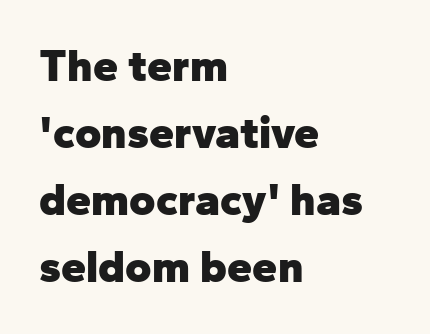
Regarding serifs, this sample does without them. These lines sit exactly where default settings would place them. Descenders hang freely into open space. Caption: bold face, heavy strokes. These lines were composed using upright roman letters.
